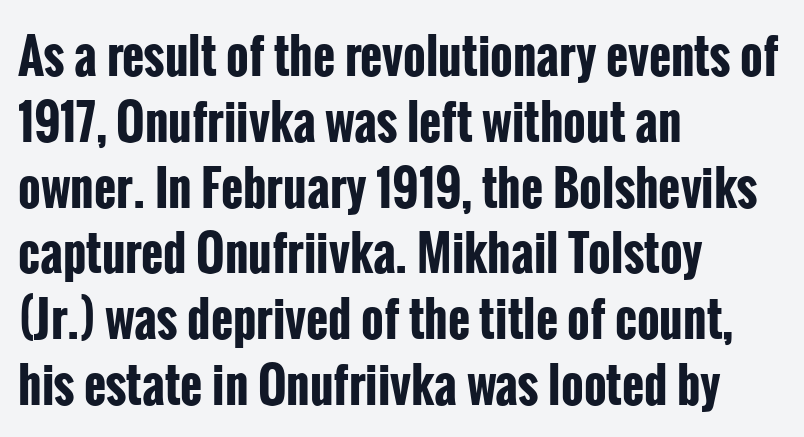
The image shows 48 px bold, condensed sans-serif type, upright; set left-aligned, normal line spacing (1.37x), normal letter spacing, not underlined; low stroke contrast and a medium x-height.
